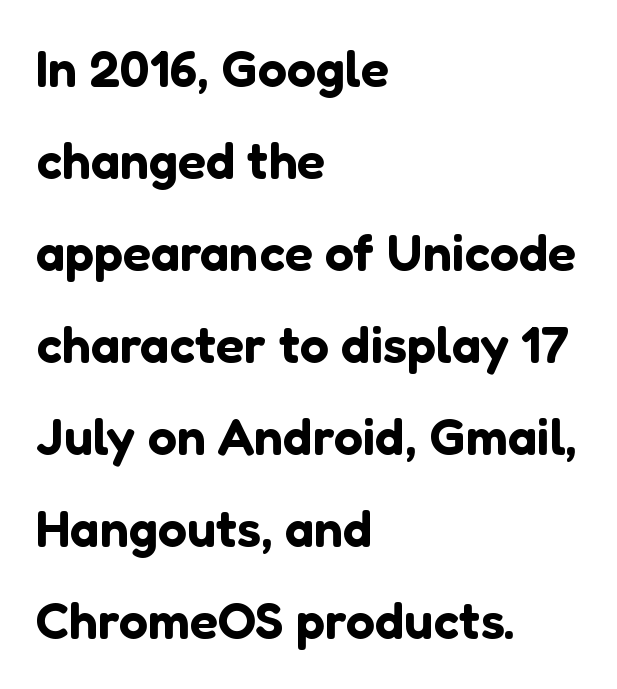
Q: Is the text italic (slanted)? A: No, it is upright.
Q: Is the typeface a serif or a sans-serif typeface? A: Sans-serif.
Q: Is the text underlined? A: No.
Q: How is the paragraph aligned? A: Left-aligned.
Q: Is the spacing between letters normal or unusually wide? A: Normal.
Q: Width (condensed, normal, or wide)? A: Normal.
Q: Stroke contrast? A: Low.
Q: x-height? A: Medium.
Q: Monospaced? A: No.
